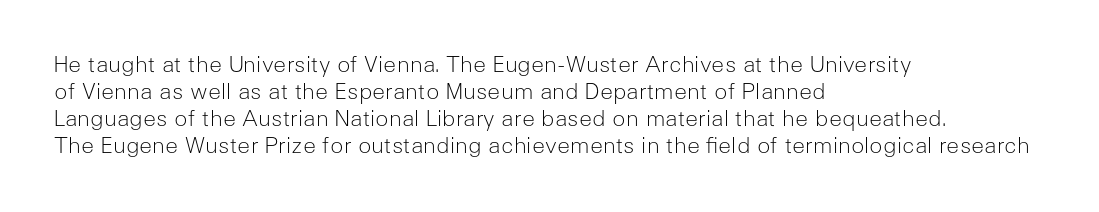
Honestly, the letter spacing is just normal — you wouldn't notice it. A student would call this left alignment; a typographer would say flush left, rag right. The font sits on the lighter half of the weight spectrum, regular included. Just letters on the line, the space beneath them empty.
